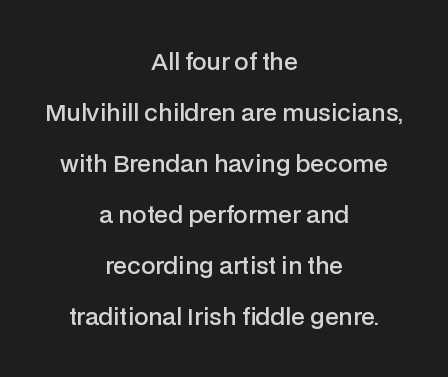
The type sits square on the baseline with zero lean. Look at the stroke-to-counter ratio: somewhat heavy, a semibold. Typeset on center — no edge is straight. The passage shown has conventional tracking throughout. The gap between lines stays unmarked.
